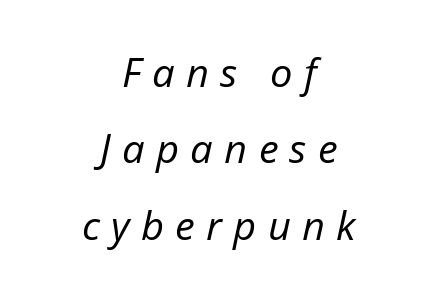
{"italic": "yes", "lean": "right", "slant_degrees": 12, "bold": "no", "weight": "regular", "width": "normal", "stroke_contrast": "low", "x_height": "medium", "monospaced": "no", "underline": "no", "align": "center", "line_spacing": "loose", "line_spacing_ratio": 1.91, "letter_spacing": "wide", "letter_spacing_em": 0.28, "glyph_px": 40}
